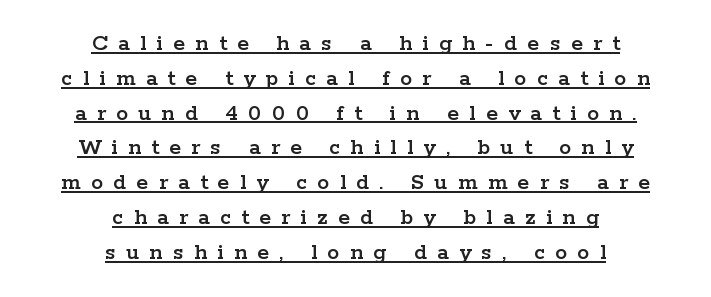
The space between consecutive lines is moderate. The typography opts for an upright posture over an oblique one. Does the copy run flush right? No — it is centered line by line. Somebody hit Ctrl+U on this one — the words are underlined. Does extra space separate the letters? Yes, quite a lot of it.
